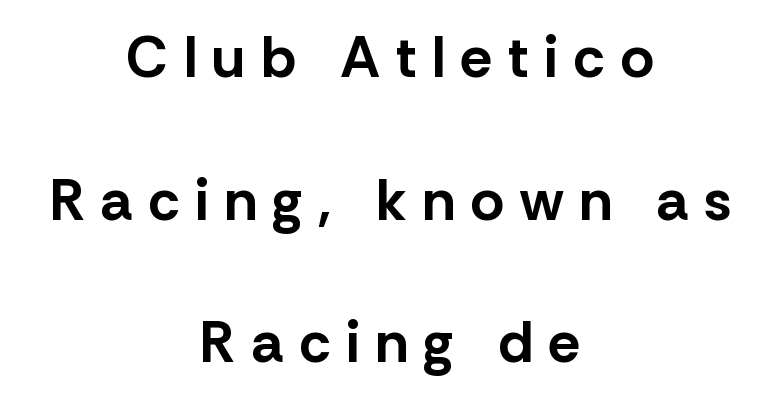
Q: Is the text bold? A: Yes.
Q: Is the text italic (slanted)? A: No, it is upright.
Q: Is the typeface a serif or a sans-serif typeface? A: Sans-serif.
Q: Is the text underlined? A: No.
Q: How is the paragraph aligned? A: Centered.
Q: Is the spacing between letters normal or unusually wide? A: Unusually wide.
Q: Is the spacing between lines tight, normal or loose? A: Loose.
Q: Width (condensed, normal, or wide)? A: Normal.
Q: Stroke contrast? A: Low.
Q: x-height? A: Medium.
Q: Monospaced? A: No.
